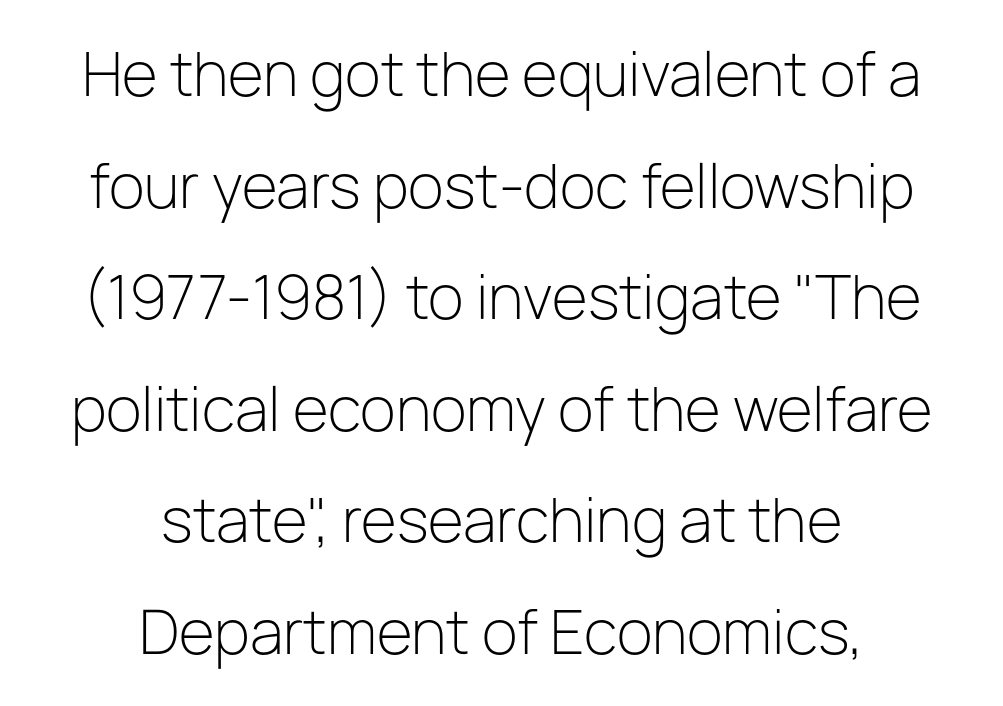
This sample has the flowing, uneven cadence of proportional lettering. Examine the stroke ends and you'll find no serifs. Words appear dense and cohesive because spacing is normal. The type sits square on the baseline with zero lean.
